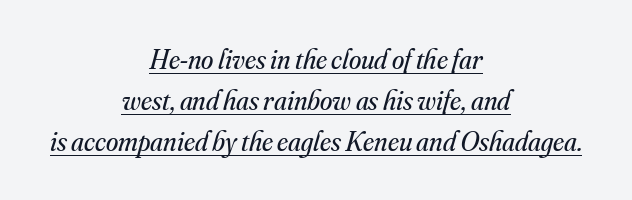
{"serif": "yes", "italic": "yes", "lean": "right", "slant_degrees": 16, "bold": "no", "weight": "regular", "width": "normal", "stroke_contrast": "medium", "x_height": "small", "monospaced": "no", "underline": "yes", "align": "center", "line_spacing": "normal", "line_spacing_ratio": 1.46, "letter_spacing": "normal", "letter_spacing_em": 0.0, "glyph_px": 28}
